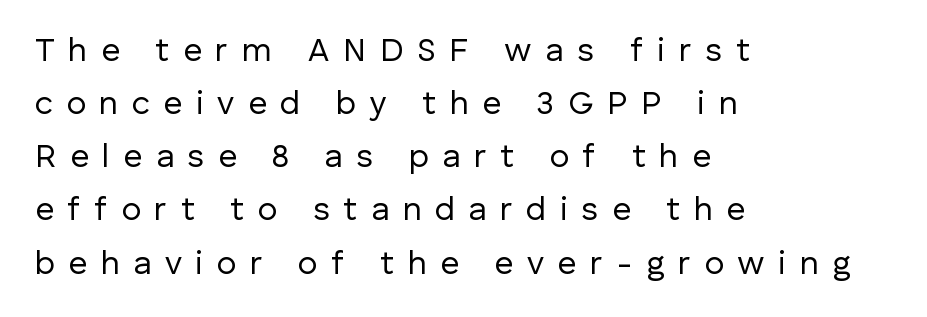
The image shows 33 px regular-weight sans-serif type, upright; set left-aligned, normal line spacing (1.61x), unusually wide letter spacing (+0.41 em), not underlined; low stroke contrast and a medium x-height.
